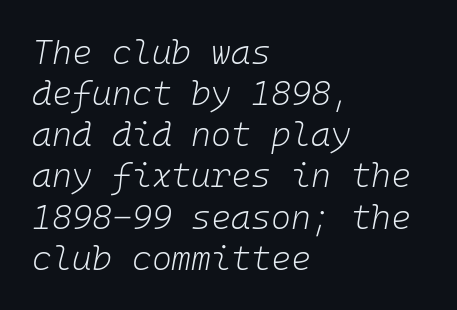
{"italic": "yes", "lean": "right", "slant_degrees": 10, "bold": "no", "weight": "light", "width": "normal", "stroke_contrast": "low", "x_height": "medium", "monospaced": "yes", "underline": "no", "align": "left", "line_spacing_ratio": 1.21, "letter_spacing": "normal", "letter_spacing_em": 0.0, "glyph_px": 34}
